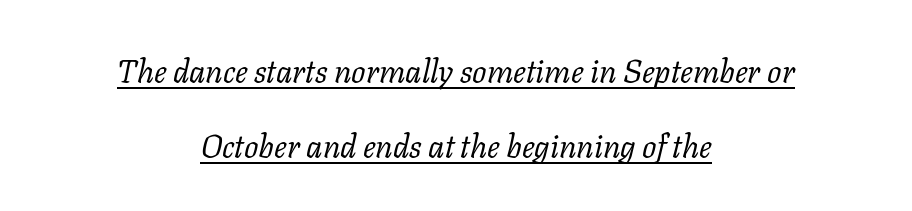
{"serif": "yes", "italic": "yes", "lean": "right", "slant_degrees": 11, "bold": "no", "weight": "regular", "width": "normal", "stroke_contrast": "low", "x_height": "medium", "monospaced": "no", "underline": "yes", "align": "center", "line_spacing": "loose", "line_spacing_ratio": 2.35, "letter_spacing": "normal", "letter_spacing_em": 0.0, "glyph_px": 32}
